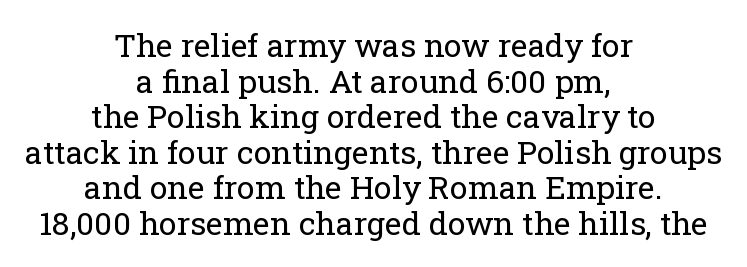
The image shows 32 px regular-weight serif type, upright; set centered, tight line spacing (1.11x), normal letter spacing, not underlined; low stroke contrast and a medium x-height.
